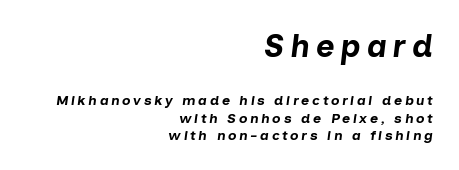
{"italic": "yes", "lean": "right", "slant_degrees": 7, "bold": "yes", "weight": "bold", "width": "normal", "stroke_contrast": "low", "x_height": "medium", "monospaced": "no", "underline": "no", "align": "right", "line_spacing_ratio": 1.24, "larger_block": "first", "size_ratio": 2.29, "glyph_px": 32}
